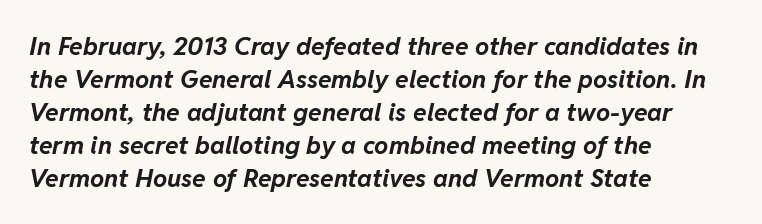
The image shows 25 px bold type, italic (leaning right); set left-aligned, normal line spacing (1.32x), normal letter spacing, not underlined.
